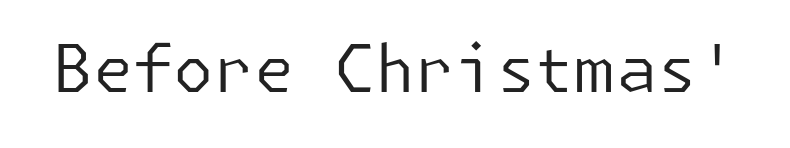
The image shows 65 px regular-weight sans-serif type, upright; set normal letter spacing, not underlined; low stroke contrast and a medium x-height.
